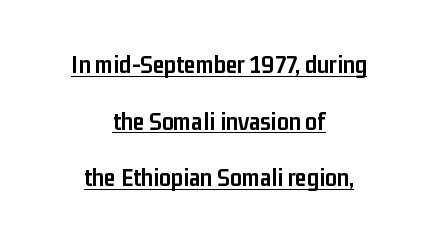
The typesetting leans heavy: a genuine bold. These lines are centered, leaving both edges ragged. Check the space under the baseline: a stroke is drawn there. The horizontal fit of the characters is conventional and even.
